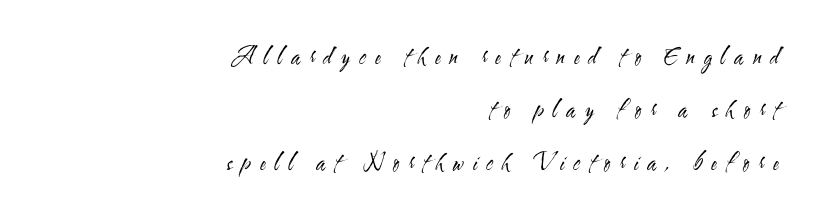
Q: Is the text bold? A: No.
Q: Is the text italic (slanted)? A: Yes.
Q: Is the text underlined? A: No.
Q: How is the paragraph aligned? A: Right-aligned.
Q: Is the spacing between letters normal or unusually wide? A: Unusually wide.
Q: Is the spacing between lines tight, normal or loose? A: Loose.
